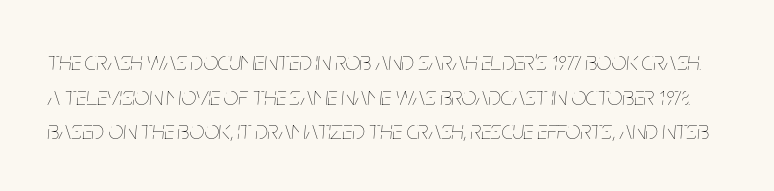
Weight: not bold — regular or lighter. Interline gaps are of average width in this sample. This rendering features lettering with no underline. How are the letters spaced? Ordinarily, with no added tracking.
